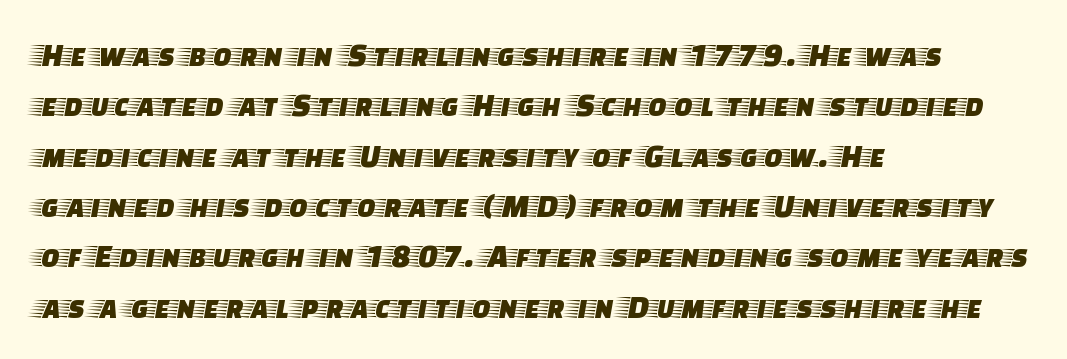
The image shows 34 px wide serif type; set left-aligned, normal line spacing (1.48x), normal letter spacing, not underlined; low stroke contrast and a large x-height.
